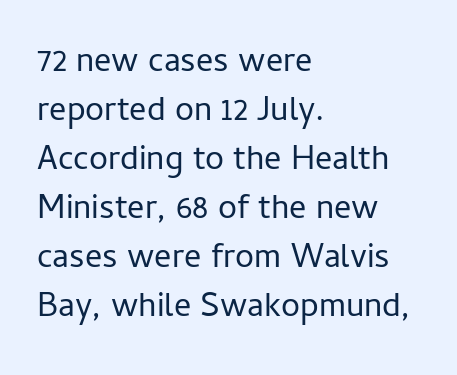
The image shows 34 px regular-weight sans-serif type, upright; set left-aligned, normal line spacing (1.44x), normal letter spacing, not underlined; low stroke contrast and a medium x-height.
